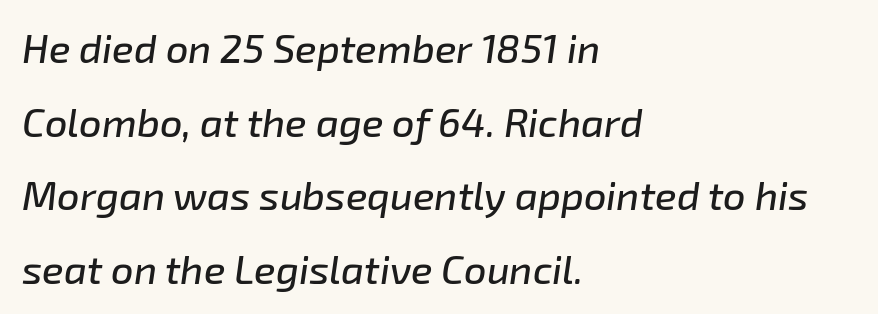
The paragraph has a hard left edge and a soft right edge. The lettering tilts uniformly, giving the passage an italic look. The strip under each line holds only bare page. The tracking reads as untouched default to a designer's eye. Varying glyph widths throughout — classic text-font behaviour.
